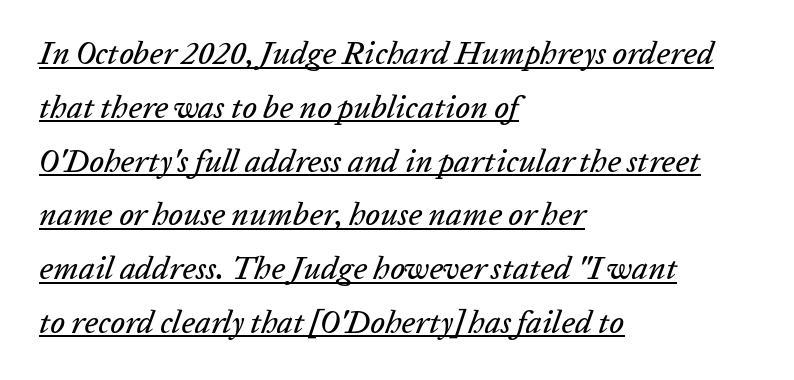
This sample has the flowing, uneven cadence of proportional lettering. Summary of vertical rhythm: regular, with standard interline spacing. A typesetter would call this zero additional tracking. Which margin do the lines hug? The left one — the right edge is uneven. The string is rendered with underlining switched on. It's the slanting kind of type.
